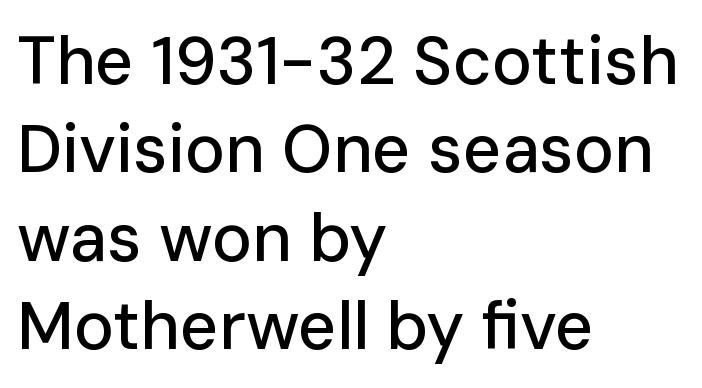
The line-height multiplier appears to be the usual default. You can tell from the bare stems that sans-serif type was used. Posture: straight, roman, zero tilt. Every row of glyphs begins at an identical x-position on the left. The area under the type is left untouched. Looks like regular typesetting: each glyph gets only the width it needs.
